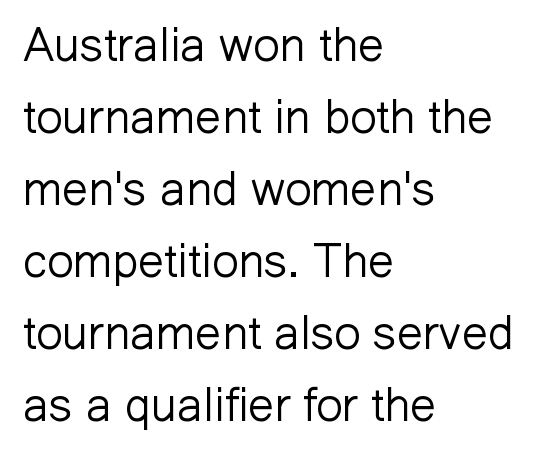
The face looks like a standard text weight, possibly lighter. The passage shown is typed in a proportional face where columns would drift. The space directly below the letters is spotless. Short and long lines alike share a common starting point at left. The space between consecutive lines is moderate.
